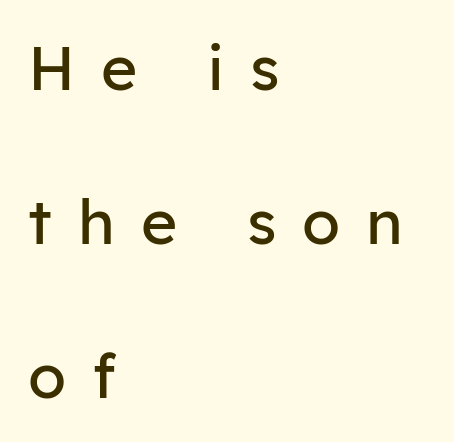
Q: Is the text bold? A: No.
Q: Is the text italic (slanted)? A: No, it is upright.
Q: Is the typeface a serif or a sans-serif typeface? A: Sans-serif.
Q: Is the text underlined? A: No.
Q: How is the paragraph aligned? A: Left-aligned.
Q: Is the spacing between letters normal or unusually wide? A: Unusually wide.
Q: Is the spacing between lines tight, normal or loose? A: Loose.
Q: Width (condensed, normal, or wide)? A: Normal.
Q: Stroke contrast? A: Low.
Q: x-height? A: Medium.
Q: Monospaced? A: No.
